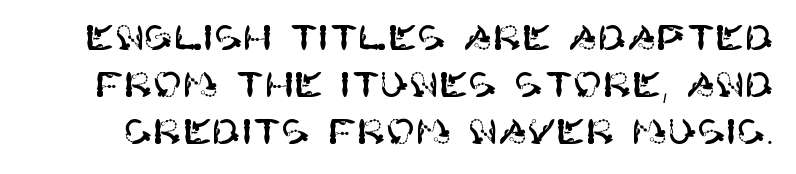
{"serif": "no", "italic": "no", "width": "normal", "stroke_contrast": "high", "x_height": "large", "underline": "no", "line_spacing": "normal", "line_spacing_ratio": 1.34, "letter_spacing": "normal", "letter_spacing_em": 0.0, "glyph_px": 35}
